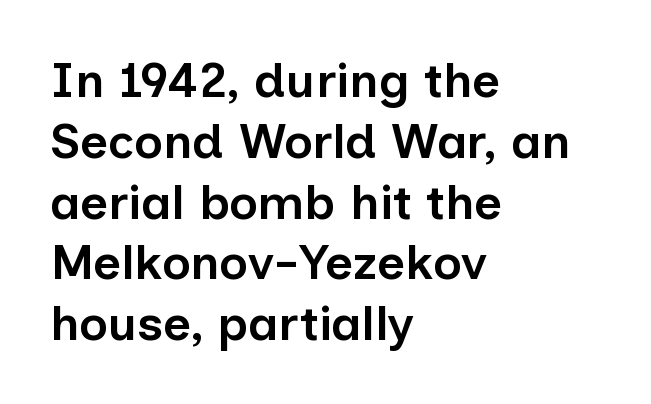
{"serif": "no", "italic": "no", "bold": "semi", "weight": "semibold", "width": "normal", "stroke_contrast": "low", "x_height": "medium", "monospaced": "no", "underline": "no", "align": "left", "line_spacing_ratio": 1.24, "letter_spacing": "normal", "letter_spacing_em": 0.0, "glyph_px": 49}
